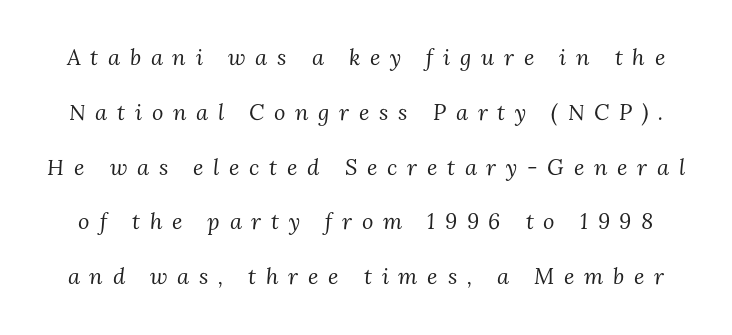
Q: Is the text bold? A: No.
Q: Is the text italic (slanted)? A: Yes, it leans right by about 3 degrees.
Q: Is the text underlined? A: No.
Q: Is the spacing between letters normal or unusually wide? A: Unusually wide.
Q: Is the spacing between lines tight, normal or loose? A: Loose.
